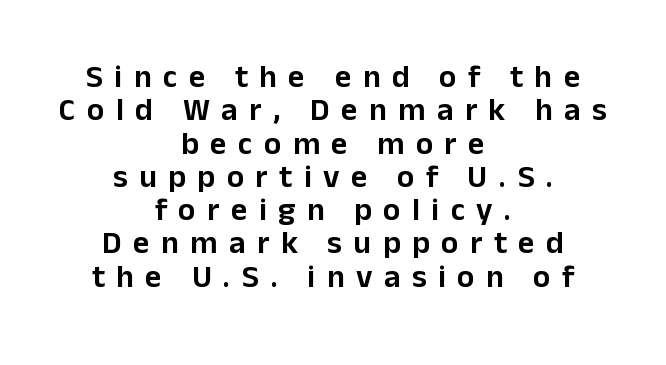
{"serif": "no", "italic": "no", "width": "normal", "stroke_contrast": "low", "x_height": "medium", "monospaced": "no", "underline": "no", "align": "center", "line_spacing": "tight", "line_spacing_ratio": 1.04, "letter_spacing": "wide", "letter_spacing_em": 0.36, "glyph_px": 32}
